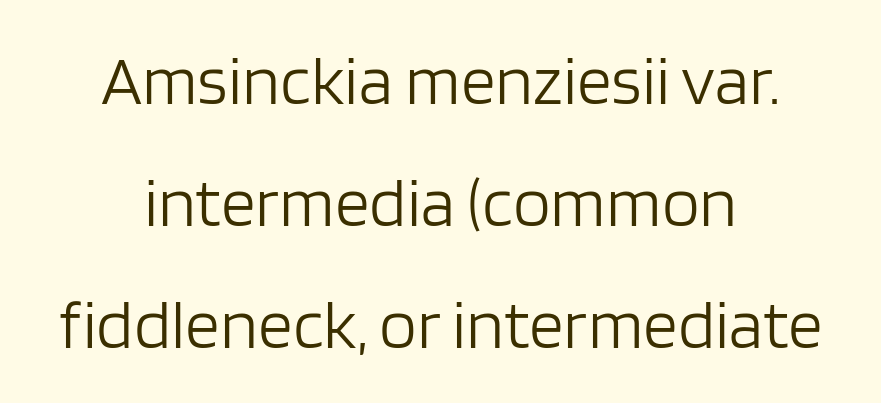
Italic? Not at all — the glyphs are vertical. Does the type have serifs? No, each stem ends abruptly. The strokes carry an ordinary text weight at most. Horizontal alignment here is central, giving a formal, balanced look.
